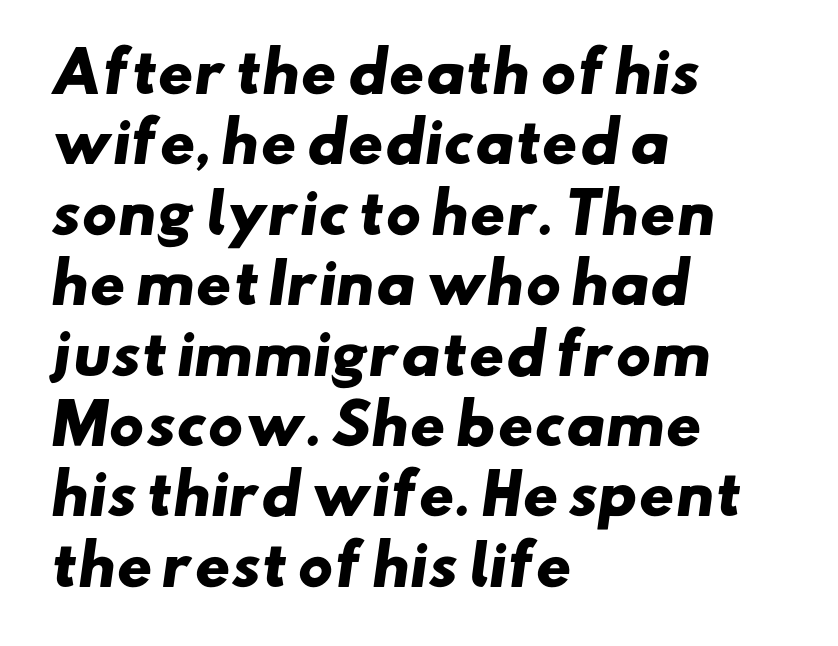
{"serif": "no", "bold": "yes", "weight": "heavy", "width": "wide", "stroke_contrast": "low", "x_height": "small", "monospaced": "no", "underline": "no", "align": "left", "line_spacing": "normal", "line_spacing_ratio": 1.28, "letter_spacing": "normal", "letter_spacing_em": 0.0, "glyph_px": 55}
